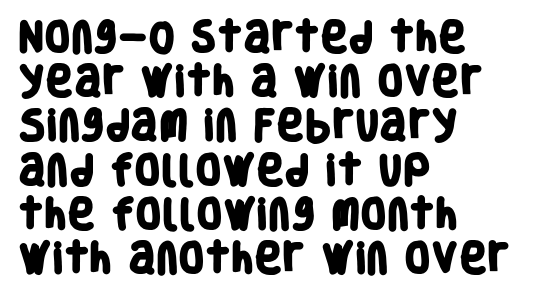
The image shows 34 px heavy, condensed sans-serif type; set left-aligned, normal line spacing (1.3x), normal letter spacing, not underlined; low stroke contrast and a large x-height.
